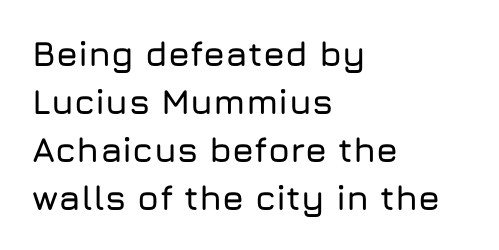
{"serif": "no", "italic": "no", "width": "normal", "stroke_contrast": "low", "x_height": "medium", "monospaced": "no", "underline": "no", "align": "left", "line_spacing": "normal", "line_spacing_ratio": 1.37, "letter_spacing": "normal", "letter_spacing_em": 0.0, "glyph_px": 35}
